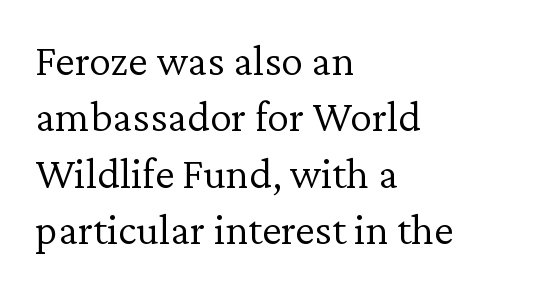
The image shows 44 px light serif type, upright; set left-aligned, normal line spacing (1.28x), normal letter spacing, not underlined; low stroke contrast and a medium x-height.
